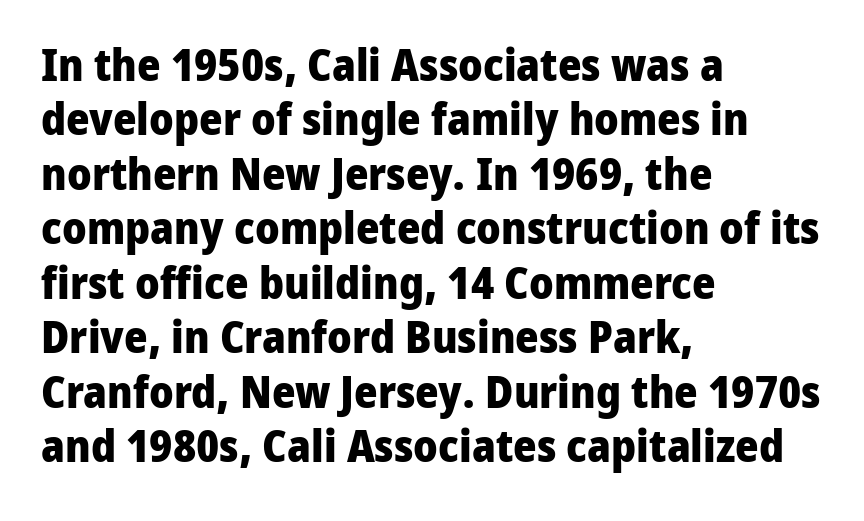
{"serif": "no", "italic": "no", "bold": "yes", "weight": "heavy", "width": "normal", "stroke_contrast": "low", "x_height": "medium", "monospaced": "no", "underline": "no", "align": "left", "line_spacing_ratio": 1.21, "letter_spacing": "normal", "letter_spacing_em": 0.0, "glyph_px": 45}
